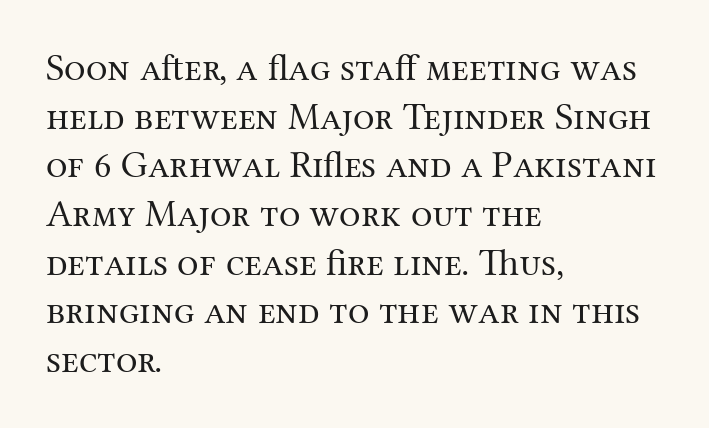
Q: Is the text bold? A: No.
Q: Is the text italic (slanted)? A: No, it is upright.
Q: Is the typeface a serif or a sans-serif typeface? A: Serif.
Q: Is the text underlined? A: No.
Q: How is the paragraph aligned? A: Left-aligned.
Q: Is the spacing between letters normal or unusually wide? A: Normal.
Q: Is the spacing between lines tight, normal or loose? A: Normal.
Q: Width (condensed, normal, or wide)? A: Normal.
Q: Stroke contrast? A: Medium.
Q: x-height? A: Medium.
Q: Monospaced? A: No.
